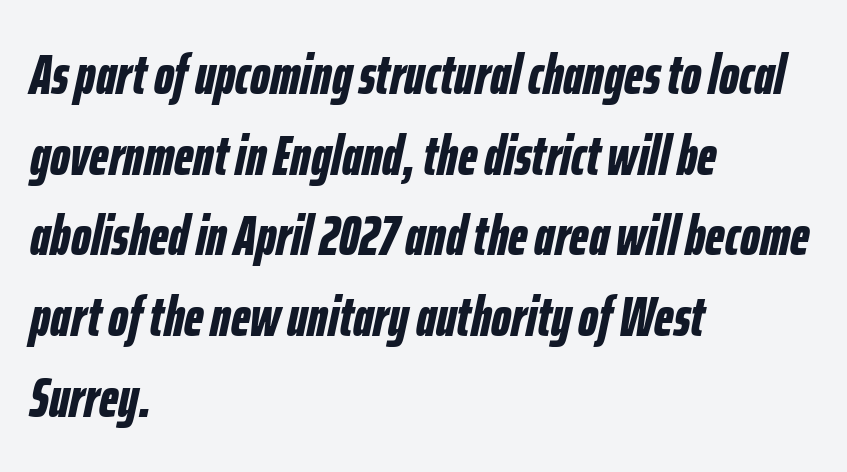
The image shows 56 px bold, condensed type, italic (leaning right); set left-aligned, normal line spacing (1.44x), normal letter spacing, not underlined; low stroke contrast and a medium x-height.
